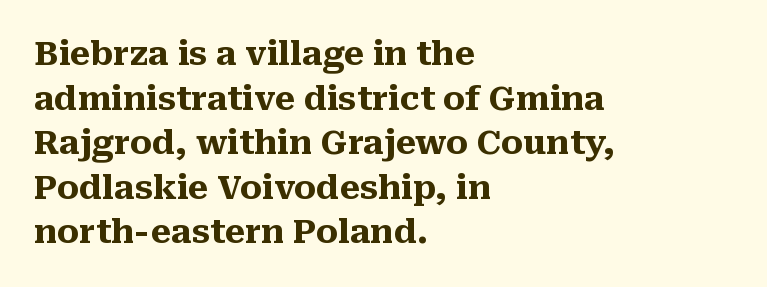
The image shows 33 px heavy serif type, upright; set left-aligned, normal line spacing (1.35x), normal letter spacing, not underlined; medium stroke contrast and a medium x-height.
